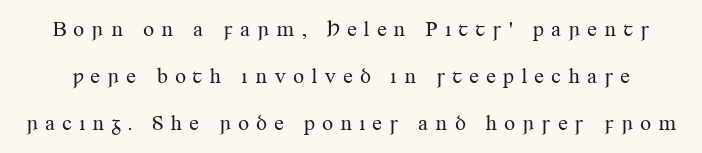
Q: Is the text bold? A: No.
Q: Is the text italic (slanted)? A: No, it is upright.
Q: Is the text underlined? A: No.
Q: Is the spacing between letters normal or unusually wide? A: Unusually wide.
Q: Is the spacing between lines tight, normal or loose? A: Loose.
